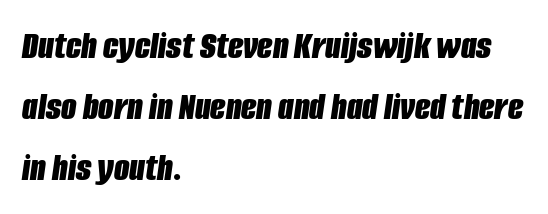
{"italic": "yes", "lean": "right", "slant_degrees": 8, "bold": "yes", "weight": "bold", "width": "condensed", "stroke_contrast": "low", "x_height": "large", "monospaced": "no", "underline": "no", "align": "left", "line_spacing": "normal", "line_spacing_ratio": 1.52, "letter_spacing": "normal", "letter_spacing_em": 0.0, "glyph_px": 40}
